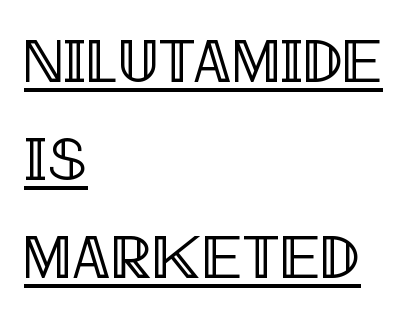
{"italic": "no", "width": "condensed", "x_height": "large", "monospaced": "no", "underline": "yes", "align": "left", "line_spacing": "normal", "line_spacing_ratio": 1.58, "letter_spacing": "normal", "letter_spacing_em": 0.0, "glyph_px": 62}
